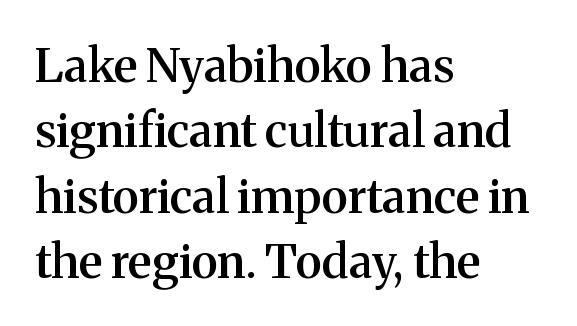
The image shows 47 px semibold serif type, upright; set left-aligned, normal line spacing (1.39x), normal letter spacing, not underlined; medium stroke contrast and a medium x-height.
